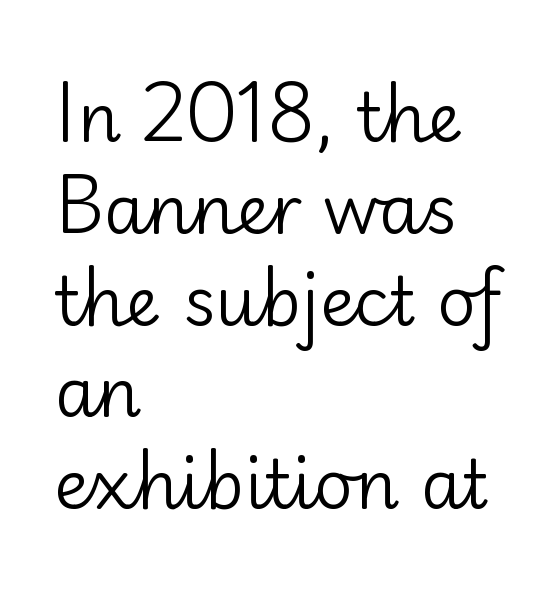
{"serif": "no", "italic": "no", "bold": "no", "weight": "regular", "width": "normal", "stroke_contrast": "low", "x_height": "small", "monospaced": "no", "underline": "no", "align": "left", "line_spacing": "normal", "line_spacing_ratio": 1.35, "letter_spacing": "normal", "letter_spacing_em": 0.0, "glyph_px": 68}
